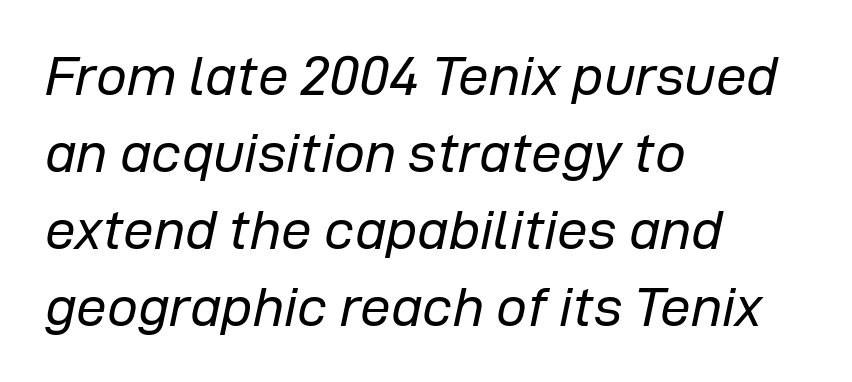
The image shows 55 px regular-weight type, italic (leaning right); set left-aligned, normal line spacing (1.4x), normal letter spacing, not underlined; low stroke contrast and a medium x-height.
